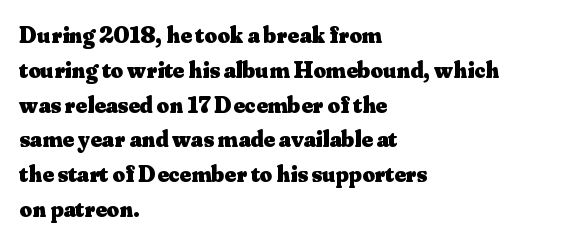
Q: Is the text bold? A: Yes.
Q: Is the text italic (slanted)? A: No, it is upright.
Q: Is the text underlined? A: No.
Q: How is the paragraph aligned? A: Left-aligned.
Q: Is the spacing between letters normal or unusually wide? A: Normal.
Q: Is the spacing between lines tight, normal or loose? A: Normal.
